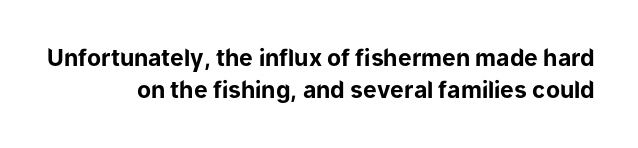
{"italic": "no", "bold": "yes", "underline": "no", "align": "right", "line_spacing": "normal", "line_spacing_ratio": 1.4, "letter_spacing": "normal", "letter_spacing_em": 0.0, "glyph_px": 23}
